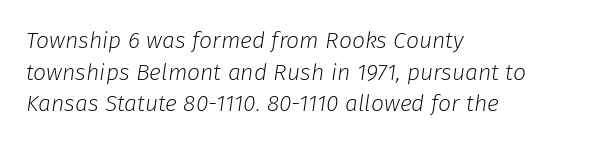
Q: Is the text bold? A: No.
Q: Is the text italic (slanted)? A: Yes, it leans right by about 8 degrees.
Q: Is the text underlined? A: No.
Q: How is the paragraph aligned? A: Left-aligned.
Q: Is the spacing between letters normal or unusually wide? A: Normal.
Q: Is the spacing between lines tight, normal or loose? A: Normal.
